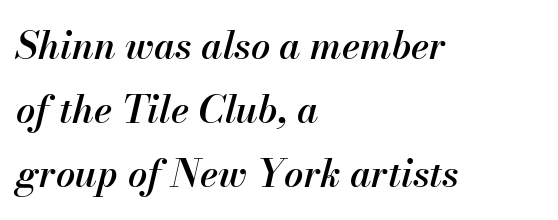
{"italic": "yes", "lean": "right", "slant_degrees": 13, "bold": "semi", "weight": "semibold", "width": "normal", "stroke_contrast": "medium", "x_height": "small", "monospaced": "no", "underline": "no", "align": "left", "line_spacing": "normal", "line_spacing_ratio": 1.69, "letter_spacing": "normal", "letter_spacing_em": 0.0, "glyph_px": 38}
